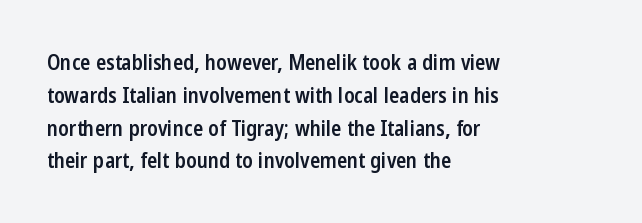
The image shows 21 px text type, upright; set left-aligned, normal line spacing (1.56x), normal letter spacing, not underlined.
